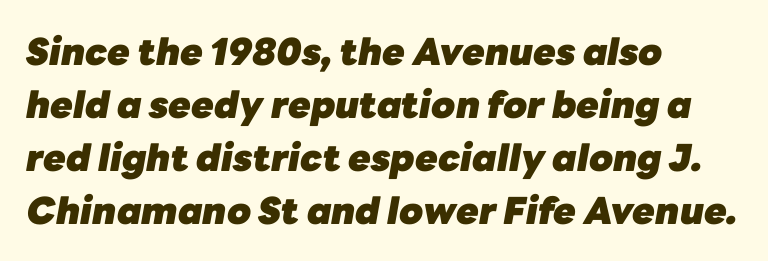
Typographic density is high because the face is bold. Successive baselines arrive at the customary interval. Observe the lean: these are italic letterforms. Left-aligned paragraph, ragged on the right.
